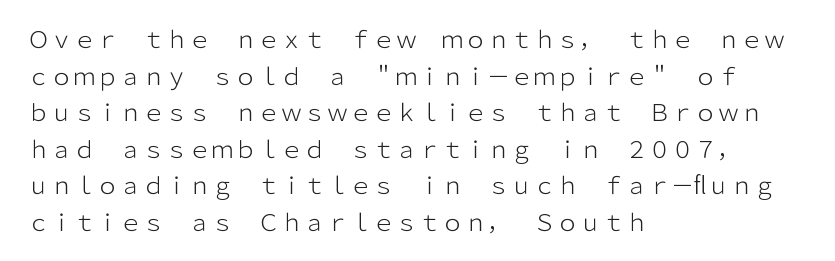
The image shows 23 px text type, upright; set left-aligned, normal line spacing (1.59x), normal letter spacing, not underlined.
